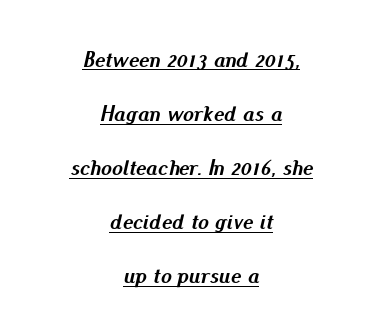
The image shows 22 px bold type, italic (leaning right); set centered, loose line spacing (2.46x), normal letter spacing, underlined.
